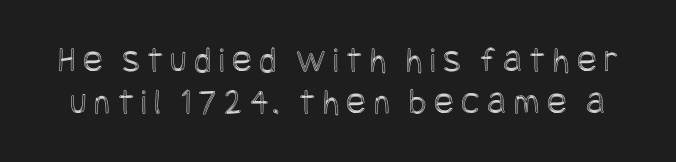
{"italic": "no", "width": "condensed", "x_height": "large", "underline": "no", "line_spacing": "tight", "line_spacing_ratio": 1.13, "letter_spacing": "wide", "letter_spacing_em": 0.2, "glyph_px": 37}
